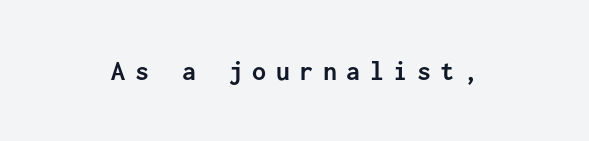
Italic? Not at all — the glyphs are vertical. This rendering employs a face without finishing strokes, i.e., a sans-serif. Heft: maximum for text — a bold. Has an underline been added? It has not. A typesetter would call this heavily tracked-out type.
